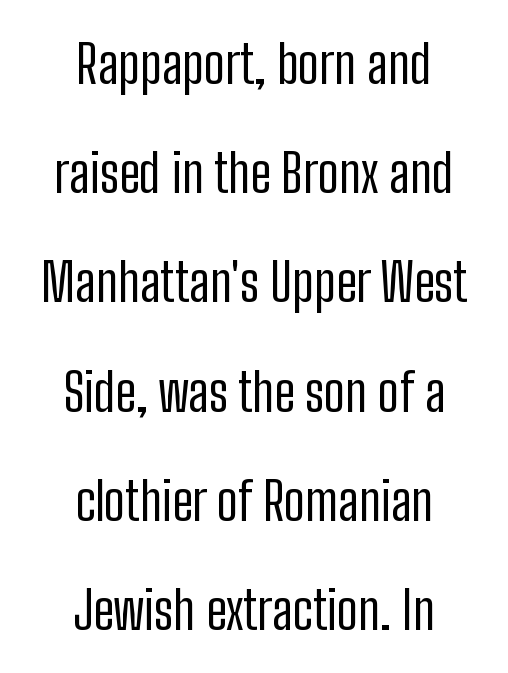
{"serif": "no", "italic": "no", "bold": "no", "weight": "regular", "width": "condensed", "stroke_contrast": "low", "x_height": "medium", "monospaced": "no", "underline": "no", "align": "center", "line_spacing": "loose", "line_spacing_ratio": 2.06, "letter_spacing": "normal", "letter_spacing_em": 0.0, "glyph_px": 53}
